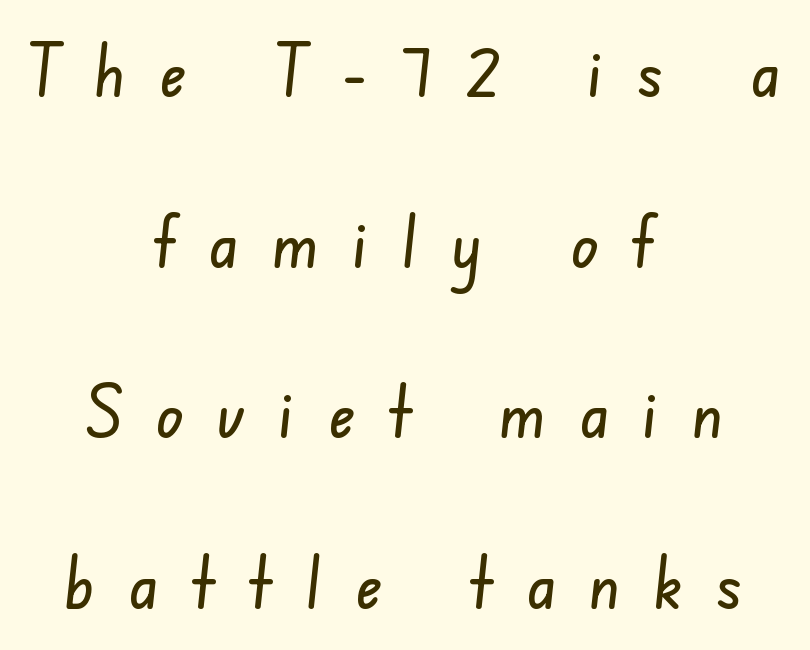
Q: Is the typeface a serif or a sans-serif typeface? A: Sans-serif.
Q: Is the text underlined? A: No.
Q: How is the paragraph aligned? A: Centered.
Q: Is the spacing between letters normal or unusually wide? A: Unusually wide.
Q: Is the spacing between lines tight, normal or loose? A: Loose.
Q: Width (condensed, normal, or wide)? A: Condensed.
Q: Stroke contrast? A: Low.
Q: x-height? A: Small.
Q: Monospaced? A: No.
